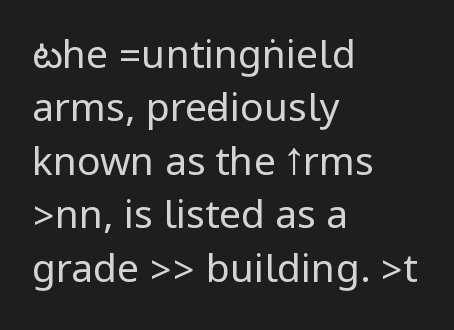
{"serif": "no", "italic": "no", "bold": "no", "weight": "regular", "width": "condensed", "stroke_contrast": "low", "underline": "no", "align": "left", "line_spacing": "normal", "line_spacing_ratio": 1.37, "letter_spacing": "normal", "letter_spacing_em": 0.0, "glyph_px": 39}
